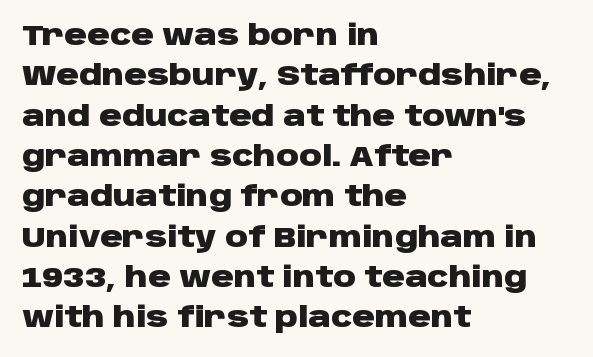
Q: Is the text bold? A: Yes.
Q: Is the text italic (slanted)? A: No, it is upright.
Q: Is the typeface a serif or a sans-serif typeface? A: Sans-serif.
Q: Is the text underlined? A: No.
Q: How is the paragraph aligned? A: Left-aligned.
Q: Is the spacing between letters normal or unusually wide? A: Normal.
Q: Is the spacing between lines tight, normal or loose? A: Normal.
Q: Width (condensed, normal, or wide)? A: Wide.
Q: Stroke contrast? A: Low.
Q: x-height? A: Large.
Q: Monospaced? A: No.
